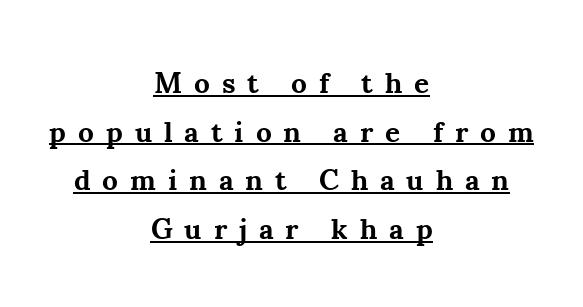
Style check: upright. The typesetting leans heavy: a genuine bold. Looks like regular typesetting: each glyph gets only the width it needs. Centered paragraph, ragged on both sides. Compared with typical body copy, the letter spacing here is much looser. In designer terms, the underline attribute is active on this setting.
